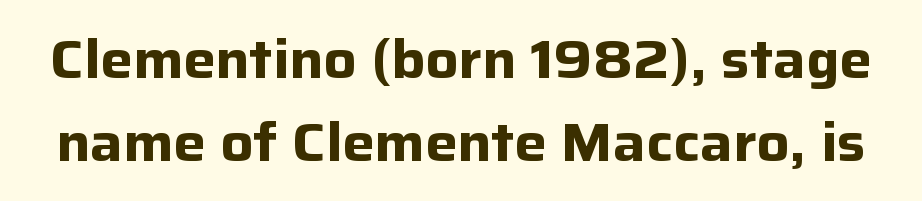
Q: Is the text bold? A: Yes.
Q: Is the text italic (slanted)? A: No, it is upright.
Q: Is the typeface a serif or a sans-serif typeface? A: Sans-serif.
Q: Is the text underlined? A: No.
Q: Is the spacing between letters normal or unusually wide? A: Normal.
Q: Is the spacing between lines tight, normal or loose? A: Normal.
Q: Width (condensed, normal, or wide)? A: Normal.
Q: Stroke contrast? A: Low.
Q: x-height? A: Medium.
Q: Monospaced? A: No.
